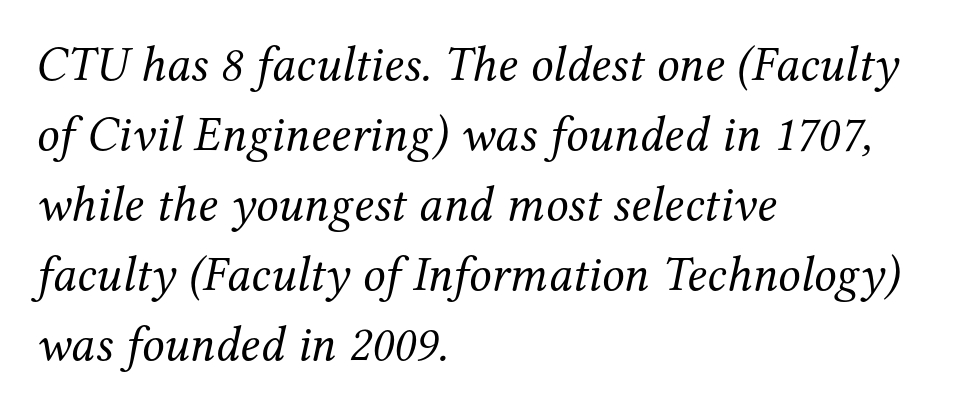
Q: Is the text bold? A: No.
Q: Is the text italic (slanted)? A: Yes, it leans right by about 12 degrees.
Q: Is the typeface a serif or a sans-serif typeface? A: Serif.
Q: Is the text underlined? A: No.
Q: How is the paragraph aligned? A: Left-aligned.
Q: Is the spacing between letters normal or unusually wide? A: Normal.
Q: Is the spacing between lines tight, normal or loose? A: Normal.
Q: Width (condensed, normal, or wide)? A: Normal.
Q: Stroke contrast? A: Medium.
Q: x-height? A: Medium.
Q: Monospaced? A: No.
